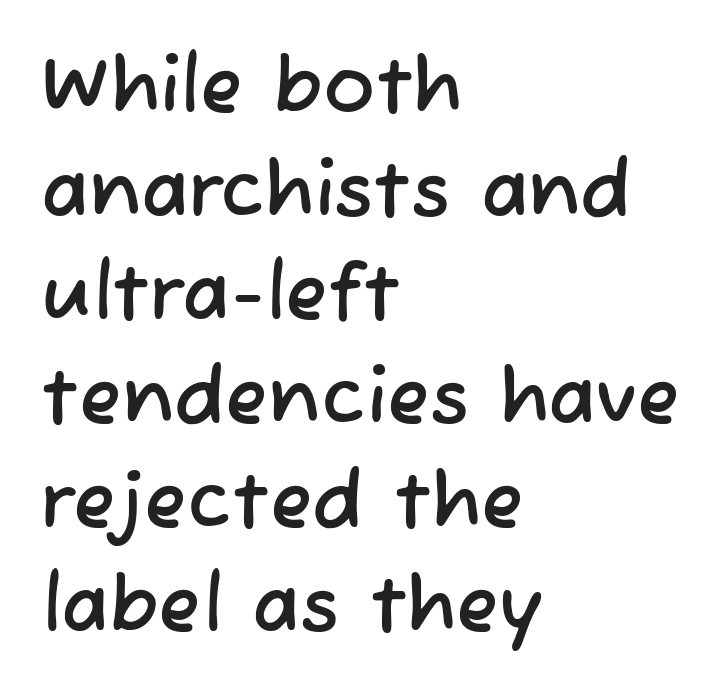
Each row of text sits above clean, open space. Characters follow at the spacing the type designer built in. Reading down the block, your eye returns to a fixed left position each line. The font family rendered here belongs to the sans-serif group. Note the varied advance widths — an 'i' is clearly narrower than an 'm'. In terms of leading, this rendering sits right in the middle.
